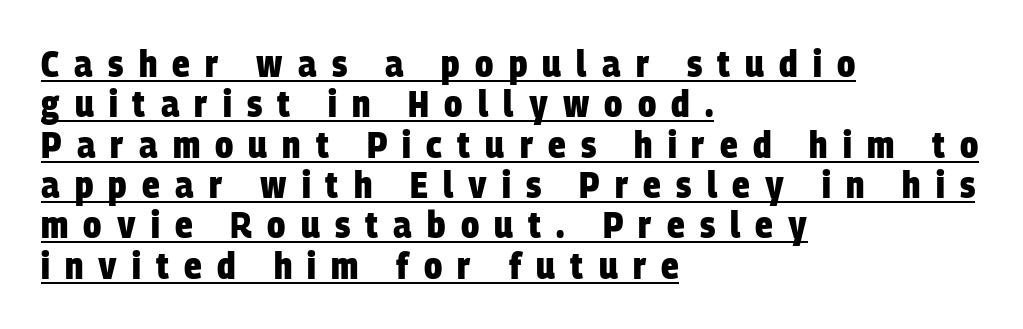
{"serif": "no", "bold": "yes", "weight": "heavy", "width": "condensed", "stroke_contrast": "low", "x_height": "large", "monospaced": "no", "underline": "yes", "align": "left", "line_spacing": "tight", "line_spacing_ratio": 1.09, "letter_spacing": "wide", "letter_spacing_em": 0.41, "glyph_px": 37}
